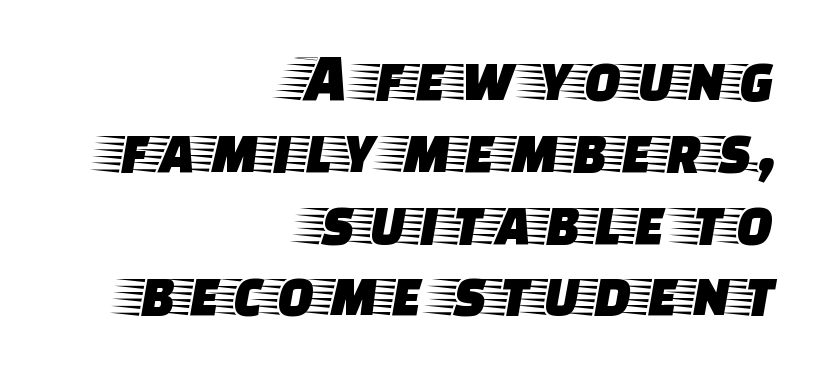
Q: Is the text italic (slanted)? A: Yes.
Q: Is the typeface a serif or a sans-serif typeface? A: Serif.
Q: Is the text underlined? A: No.
Q: How is the paragraph aligned? A: Right-aligned.
Q: Is the spacing between letters normal or unusually wide? A: Normal.
Q: Is the spacing between lines tight, normal or loose? A: Tight.
Q: Width (condensed, normal, or wide)? A: Wide.
Q: Stroke contrast? A: Low.
Q: x-height? A: Large.
Q: Monospaced? A: No.
